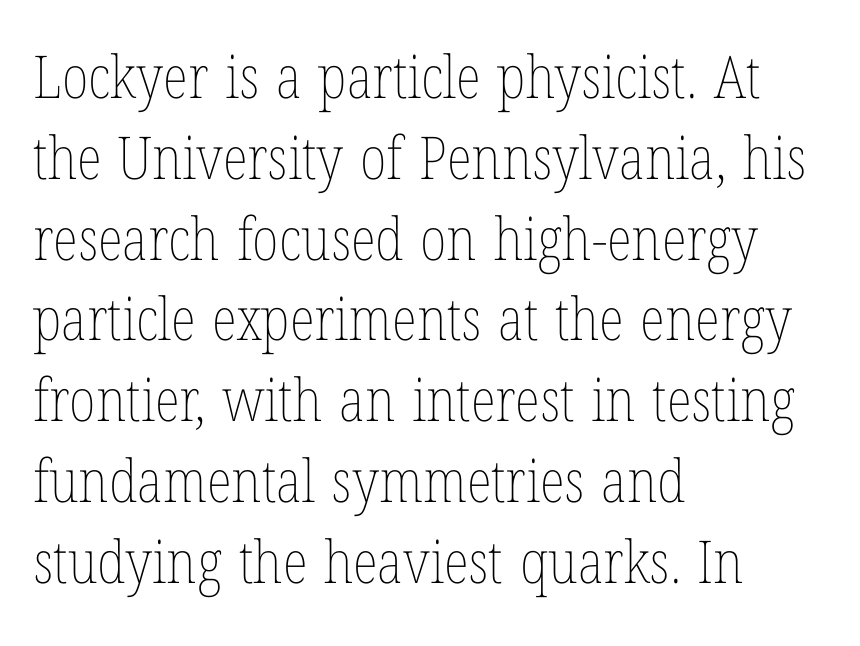
{"italic": "no", "bold": "no", "weight": "thin", "width": "condensed", "stroke_contrast": "low", "x_height": "medium", "monospaced": "no", "underline": "no", "align": "left", "line_spacing": "normal", "line_spacing_ratio": 1.37, "letter_spacing": "normal", "letter_spacing_em": 0.0, "glyph_px": 59}
